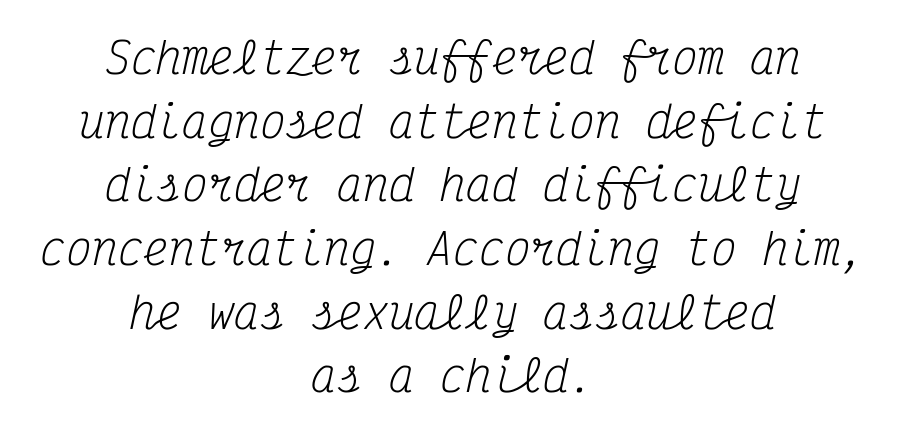
{"serif": "yes", "italic": "yes", "lean": "right", "slant_degrees": 12, "bold": "no", "weight": "regular", "width": "condensed", "stroke_contrast": "medium", "x_height": "medium", "monospaced": "yes", "underline": "no", "align": "center", "line_spacing": "normal", "line_spacing_ratio": 1.48, "letter_spacing": "normal", "letter_spacing_em": 0.0, "glyph_px": 43}
